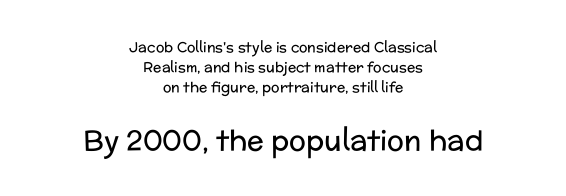
Q: Is the text bold? A: No.
Q: Is the text italic (slanted)? A: No, it is upright.
Q: Is the typeface a serif or a sans-serif typeface? A: Sans-serif.
Q: Is the text underlined? A: No.
Q: How is the paragraph aligned? A: Centered.
Q: Is the spacing between letters normal or unusually wide? A: Normal.
Q: Is the spacing between lines tight, normal or loose? A: Normal.
Q: Which block of text is set in a larger size, the first (top) or the second (bottom)? A: The second (bottom) one.
Q: Width (condensed, normal, or wide)? A: Normal.
Q: Stroke contrast? A: Low.
Q: x-height? A: Medium.
Q: Monospaced? A: No.
